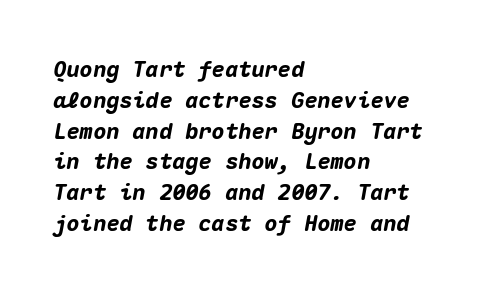
Q: Is the text bold? A: Yes.
Q: Is the text italic (slanted)? A: Yes, it leans right by about 10 degrees.
Q: Is the text underlined? A: No.
Q: How is the paragraph aligned? A: Left-aligned.
Q: Is the spacing between letters normal or unusually wide? A: Normal.
Q: Is the spacing between lines tight, normal or loose? A: Normal.
